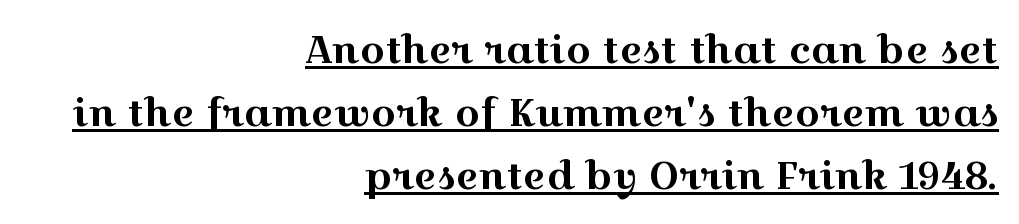
The image shows 39 px wide serif type, upright; set right-aligned, normal line spacing (1.61x), normal letter spacing, underlined; a medium x-height.
